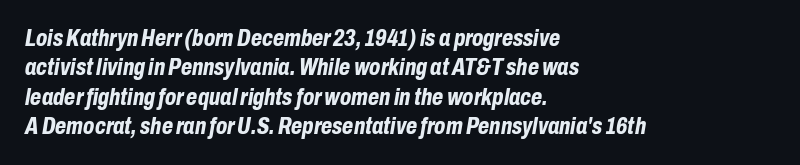
Typeset ragged right — the left edge is the straight one. Vertical spacing — default. Words appear dense and cohesive because spacing is normal. Honestly, there is no underline to notice here at all. This is heavy type, rendered in bold. The text carries the slant typical of an italic or oblique font.
